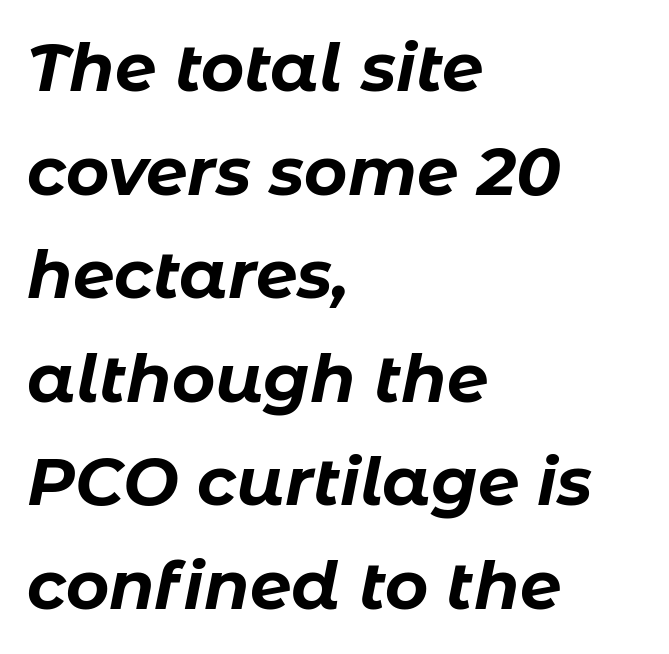
The image shows 66 px bold type, italic (leaning right); set left-aligned, normal line spacing (1.57x), normal letter spacing, not underlined; low stroke contrast and a medium x-height.
